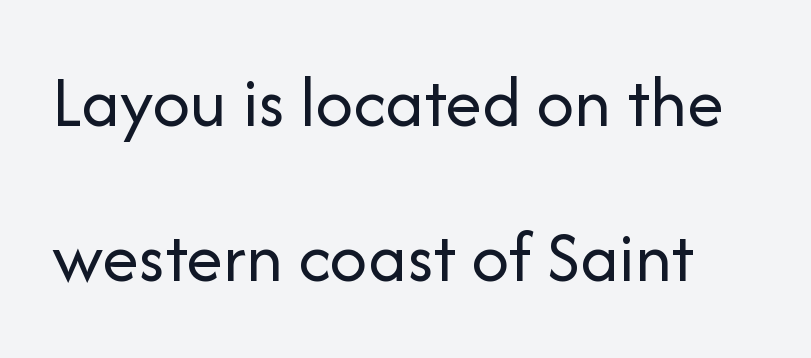
The image shows 74 px regular-weight sans-serif type, upright; set loose line spacing (2.09x), normal letter spacing, not underlined; low stroke contrast and a medium x-height.
